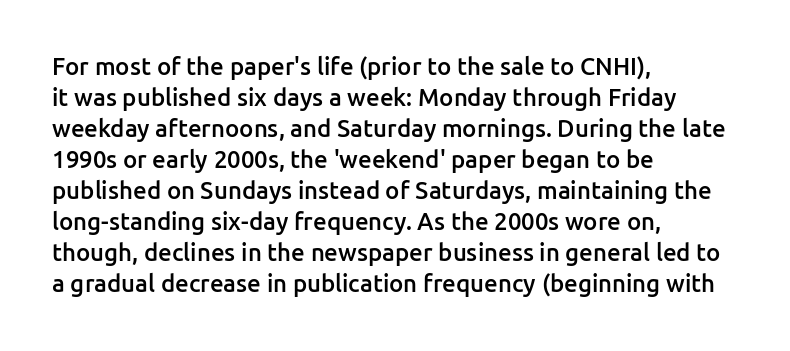
The strip under each line holds only bare page. Default kerning and tracking; the words read as compact shapes. This is the regular roman posture of the typeface. Regular leading. One-word summary of the alignment: left.
